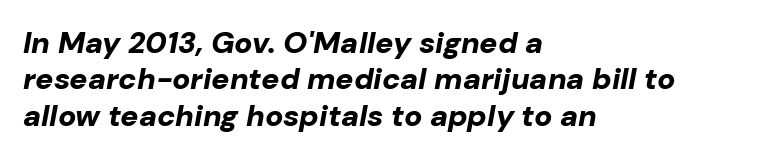
{"italic": "yes", "lean": "right", "slant_degrees": 10, "bold": "yes", "weight": "bold", "width": "normal", "stroke_contrast": "low", "x_height": "medium", "monospaced": "no", "underline": "no", "align": "left", "line_spacing_ratio": 1.21, "letter_spacing": "normal", "letter_spacing_em": 0.0, "glyph_px": 30}
